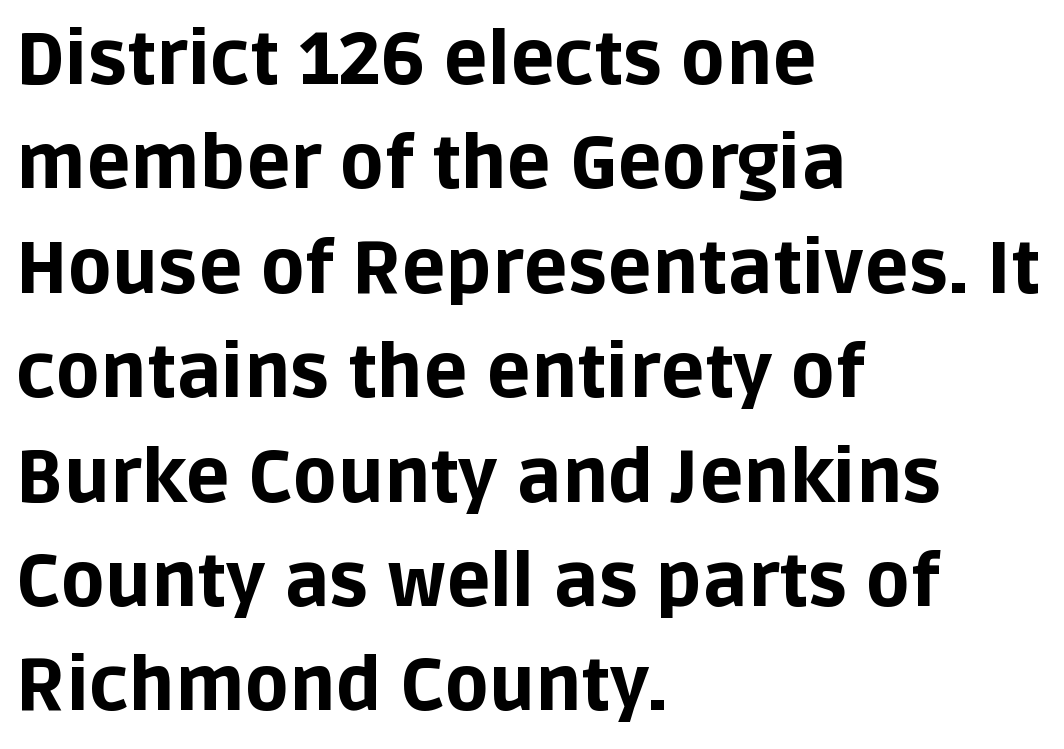
The image shows 73 px bold sans-serif type, upright; set left-aligned, normal line spacing (1.43x), normal letter spacing, not underlined; low stroke contrast and a large x-height.
